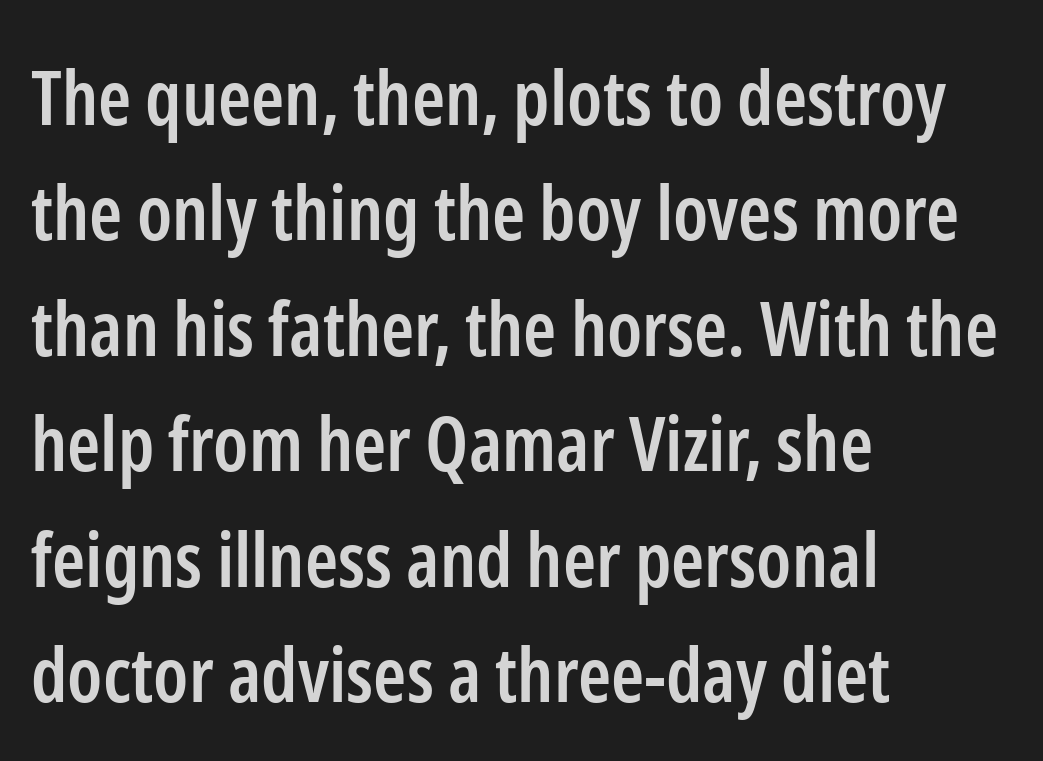
Normally led — the rows are evenly, conventionally spaced. Do the characters align in a grid? No, the font is proportional. Honestly, the letter spacing is just normal — you wouldn't notice it. The lettering holds an erect, upright posture throughout. What weight is shown? A semibold, between regular and bold.
